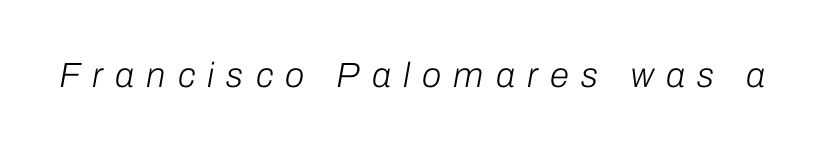
{"italic": "yes", "lean": "right", "slant_degrees": 10, "bold": "no", "weight": "light", "width": "normal", "stroke_contrast": "low", "x_height": "medium", "monospaced": "no", "underline": "no", "letter_spacing": "wide", "letter_spacing_em": 0.35, "glyph_px": 35}
